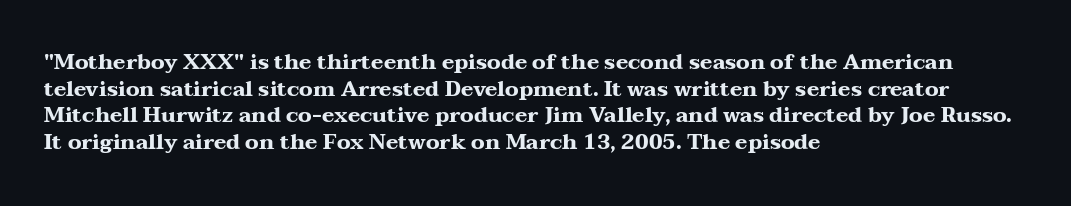
The image shows 21 px bold type, upright; set left-aligned, normal line spacing (1.27x), normal letter spacing, not underlined.
